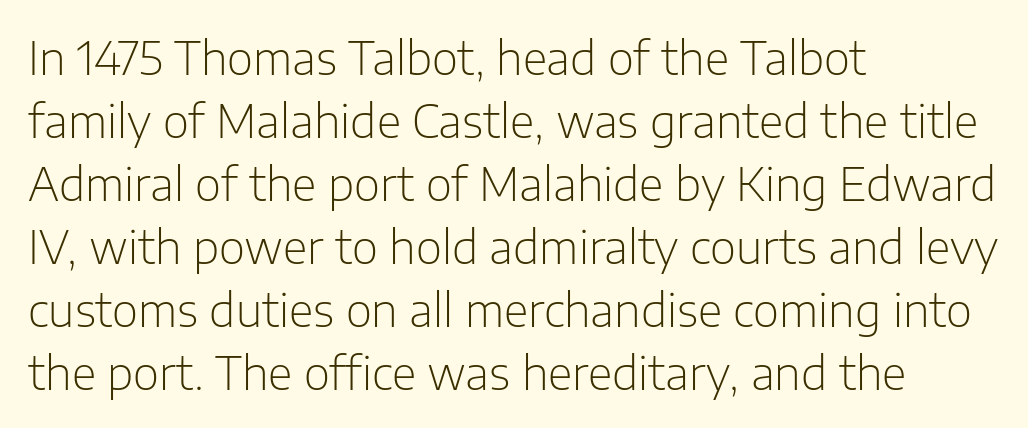
Q: Is the text bold? A: No.
Q: Is the text italic (slanted)? A: No, it is upright.
Q: Is the typeface a serif or a sans-serif typeface? A: Sans-serif.
Q: Is the text underlined? A: No.
Q: How is the paragraph aligned? A: Left-aligned.
Q: Is the spacing between letters normal or unusually wide? A: Normal.
Q: Is the spacing between lines tight, normal or loose? A: Normal.
Q: Width (condensed, normal, or wide)? A: Normal.
Q: Stroke contrast? A: Low.
Q: x-height? A: Medium.
Q: Monospaced? A: No.
